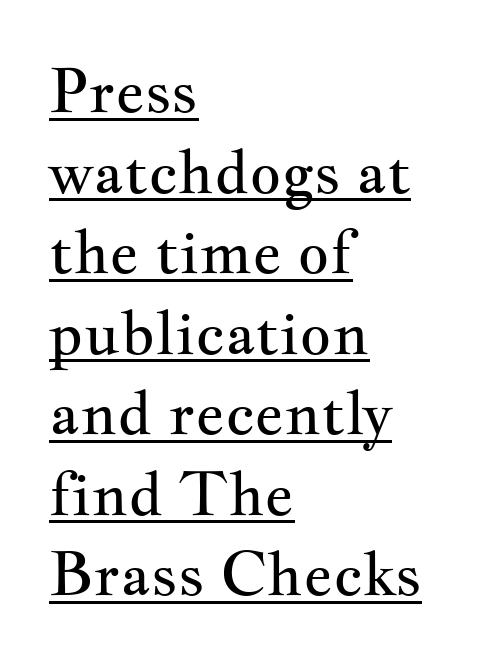
The image shows 61 px regular-weight, wide serif type, upright; set left-aligned, normal line spacing (1.32x), normal letter spacing, underlined; medium stroke contrast and a small x-height.
